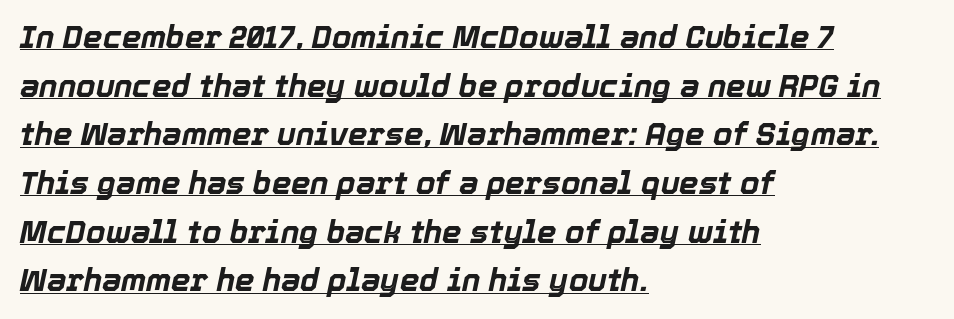
A dark, heavy texture on the line: the type is bold. Glyph-to-glyph distance matches everyday printed text. Quick note: underline on. Character widths vary here, with narrow letters taking less room than wide ones. Horizontal alignment here is leftward, the default for most running prose. Leading matches the norm, producing a regular column.
